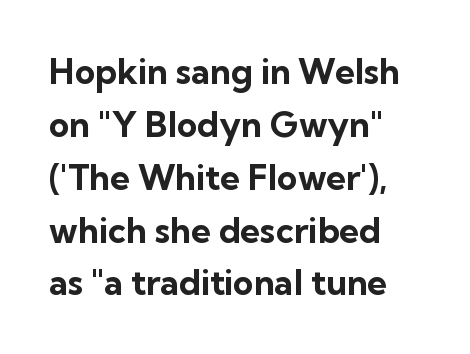
The image shows 35 px bold sans-serif type, upright; set left-aligned, normal line spacing (1.51x), normal letter spacing, not underlined; low stroke contrast and a medium x-height.
